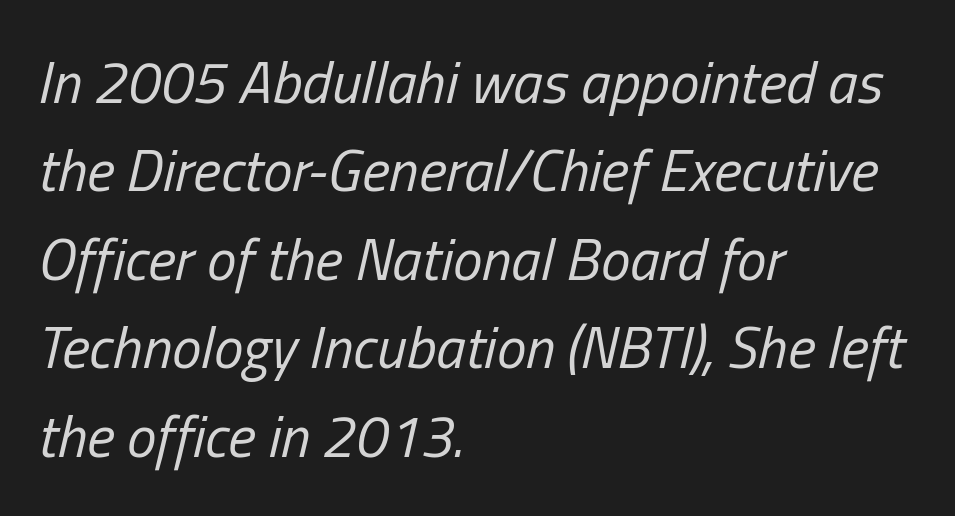
The image shows 59 px regular-weight, condensed type, italic (leaning right); set left-aligned, normal line spacing (1.5x), normal letter spacing, not underlined; low stroke contrast and a medium x-height.
